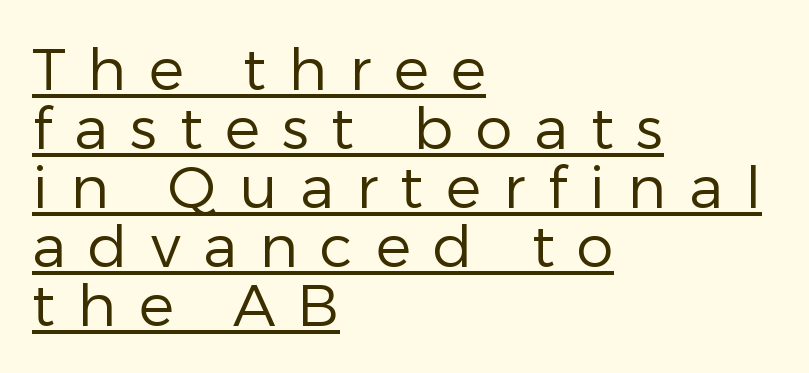
Q: Is the text bold? A: No.
Q: Is the text italic (slanted)? A: No, it is upright.
Q: Is the typeface a serif or a sans-serif typeface? A: Sans-serif.
Q: Is the text underlined? A: Yes.
Q: How is the paragraph aligned? A: Left-aligned.
Q: Is the spacing between letters normal or unusually wide? A: Unusually wide.
Q: Is the spacing between lines tight, normal or loose? A: Tight.
Q: Width (condensed, normal, or wide)? A: Normal.
Q: Stroke contrast? A: Low.
Q: x-height? A: Medium.
Q: Monospaced? A: No.
